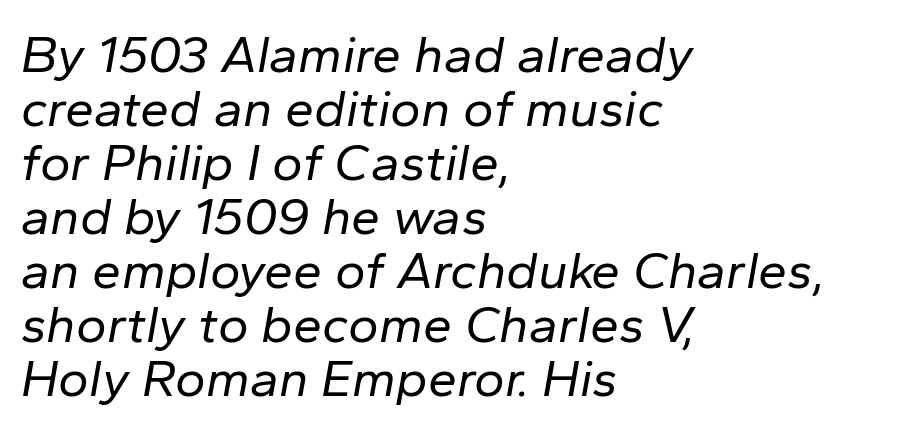
The image shows 52 px regular-weight type, italic (leaning right); set left-aligned, tight line spacing (1.04x), normal letter spacing, not underlined; low stroke contrast and a medium x-height.
